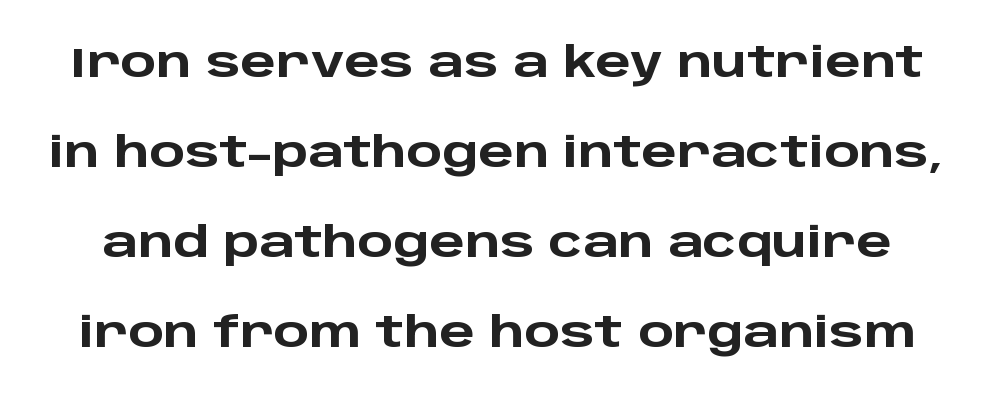
{"serif": "no", "italic": "no", "bold": "yes", "weight": "heavy", "width": "wide", "stroke_contrast": "low", "x_height": "large", "monospaced": "no", "underline": "no", "line_spacing": "loose", "line_spacing_ratio": 2.14, "letter_spacing": "normal", "letter_spacing_em": 0.0, "glyph_px": 42}
